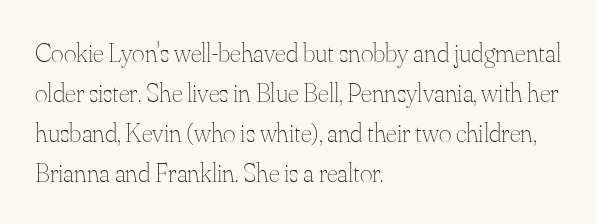
{"italic": "no", "bold": "no", "underline": "no", "align": "left", "line_spacing": "normal", "line_spacing_ratio": 1.48, "letter_spacing": "normal", "letter_spacing_em": 0.0, "glyph_px": 27}
